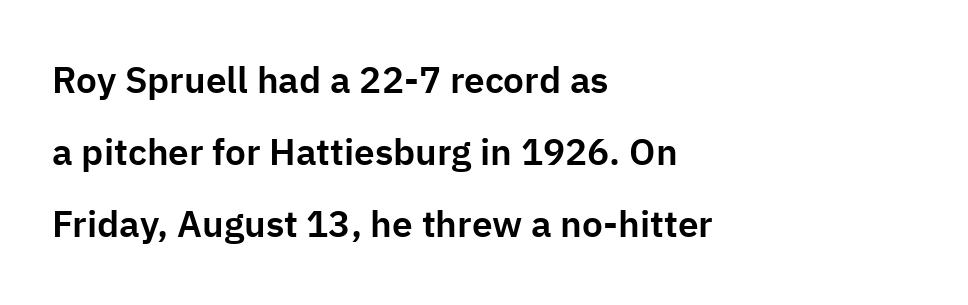
The image shows 37 px sans-serif type, upright; set left-aligned, loose line spacing (1.94x), normal letter spacing, not underlined; low stroke contrast and a medium x-height.
